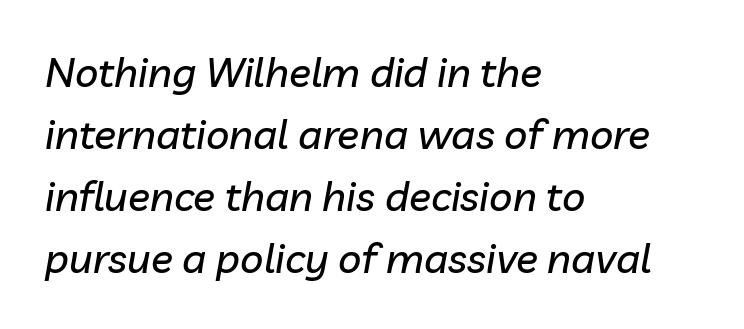
Q: Is the text italic (slanted)? A: Yes, it leans right by about 10 degrees.
Q: Is the text underlined? A: No.
Q: How is the paragraph aligned? A: Left-aligned.
Q: Is the spacing between letters normal or unusually wide? A: Normal.
Q: Is the spacing between lines tight, normal or loose? A: Normal.
Q: Width (condensed, normal, or wide)? A: Normal.
Q: Stroke contrast? A: Low.
Q: x-height? A: Medium.
Q: Monospaced? A: No.
